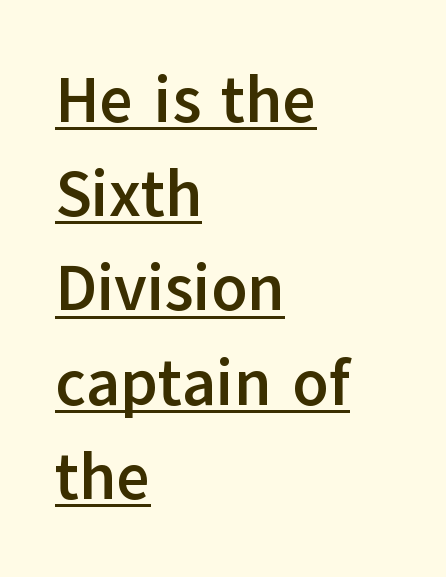
Q: Is the text bold? A: Yes.
Q: Is the text italic (slanted)? A: No, it is upright.
Q: Is the typeface a serif or a sans-serif typeface? A: Sans-serif.
Q: Is the text underlined? A: Yes.
Q: How is the paragraph aligned? A: Left-aligned.
Q: Is the spacing between letters normal or unusually wide? A: Normal.
Q: Is the spacing between lines tight, normal or loose? A: Normal.
Q: Width (condensed, normal, or wide)? A: Normal.
Q: Stroke contrast? A: Low.
Q: x-height? A: Medium.
Q: Monospaced? A: No.
